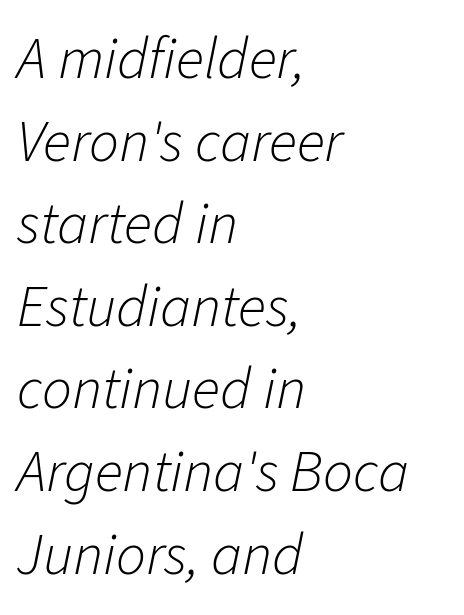
{"italic": "yes", "lean": "right", "slant_degrees": 11, "bold": "no", "weight": "light", "width": "normal", "stroke_contrast": "low", "x_height": "medium", "monospaced": "no", "underline": "no", "align": "left", "line_spacing": "normal", "line_spacing_ratio": 1.4, "letter_spacing": "normal", "letter_spacing_em": 0.0, "glyph_px": 59}
